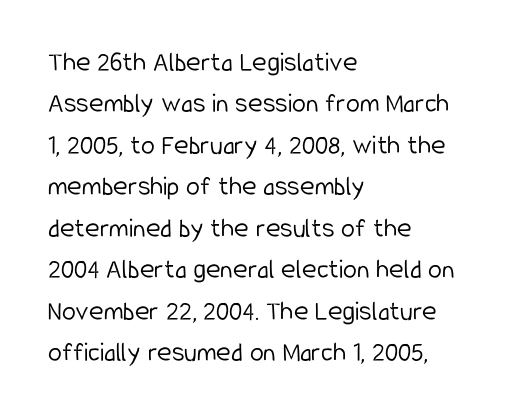
Type style note: lacks serifs. Upright lettering throughout. Which margin do the lines hug? The left one — the right edge is uneven. Heaviness? Minimal to ordinary, like unemphasized prose. A typesetter would call this proportional, since set widths differ per character.
